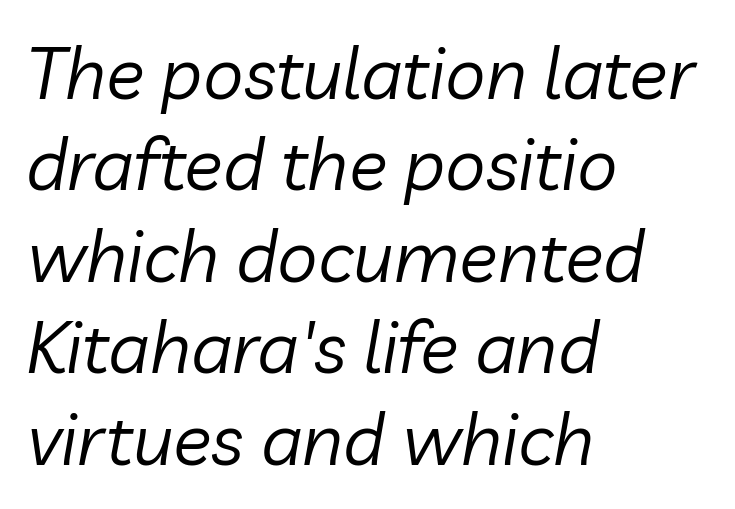
{"italic": "yes", "lean": "right", "slant_degrees": 10, "bold": "no", "weight": "regular", "width": "normal", "stroke_contrast": "low", "x_height": "medium", "monospaced": "no", "underline": "no", "align": "left", "line_spacing": "normal", "line_spacing_ratio": 1.27, "letter_spacing": "normal", "letter_spacing_em": 0.0, "glyph_px": 72}
